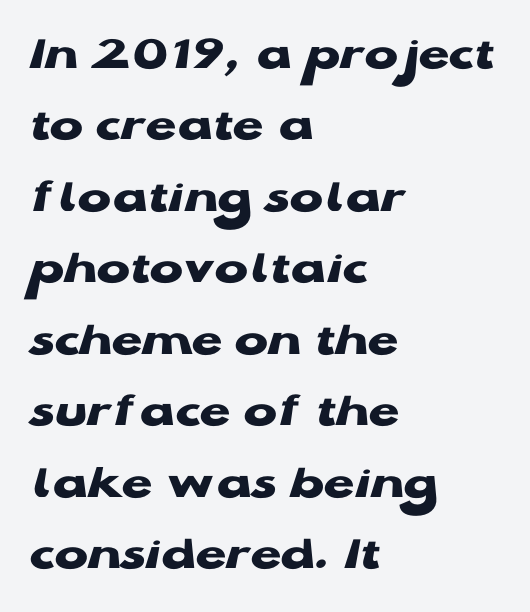
Q: Is the text bold? A: Yes.
Q: Is the text italic (slanted)? A: No, it is upright.
Q: Is the typeface a serif or a sans-serif typeface? A: Sans-serif.
Q: Is the text underlined? A: No.
Q: How is the paragraph aligned? A: Left-aligned.
Q: Is the spacing between letters normal or unusually wide? A: Normal.
Q: Is the spacing between lines tight, normal or loose? A: Normal.
Q: Width (condensed, normal, or wide)? A: Wide.
Q: Stroke contrast? A: Low.
Q: x-height? A: Medium.
Q: Monospaced? A: No.
